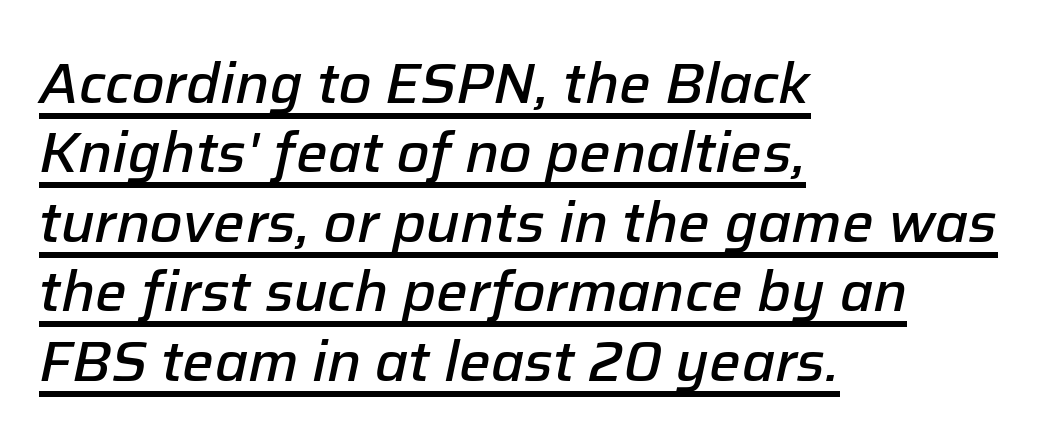
Beneath each row of characters lies a ruled line. Is this a fixed-width face? No — the glyphs have proportional, varying widths. Spacing between characters is what you'd get straight out of the box. Emphasis-style slanted type is in use.
